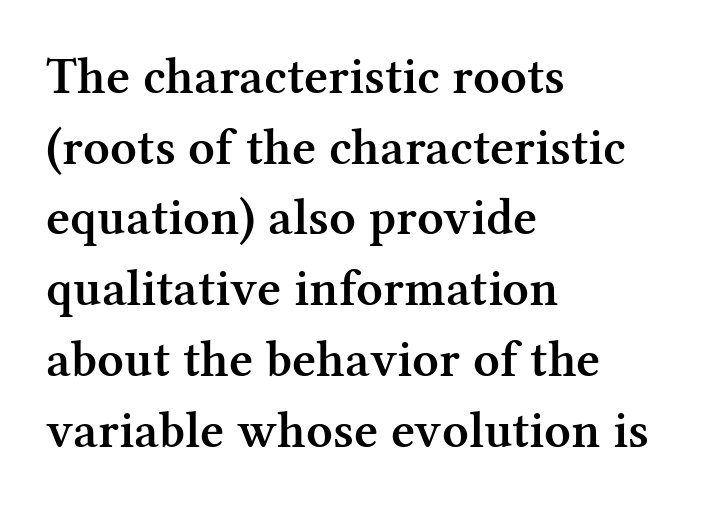
The image shows 52 px semibold serif type, upright; set left-aligned, normal line spacing (1.36x), normal letter spacing, not underlined; medium stroke contrast and a medium x-height.
